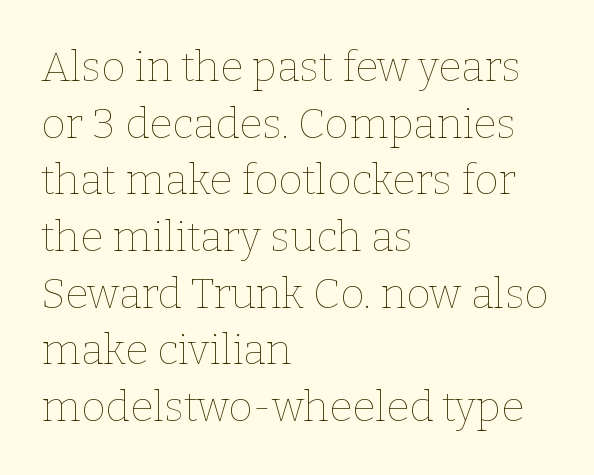
{"italic": "no", "bold": "no", "weight": "thin", "width": "normal", "stroke_contrast": "low", "x_height": "medium", "monospaced": "no", "underline": "no", "align": "left", "line_spacing": "normal", "line_spacing_ratio": 1.35, "letter_spacing": "normal", "letter_spacing_em": 0.0, "glyph_px": 42}
